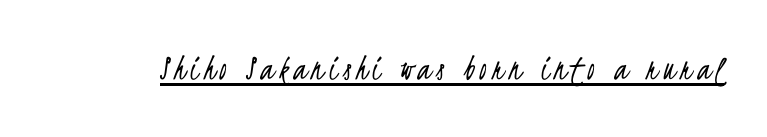
The image shows 38 px light, condensed sans-serif type; set underlined; low stroke contrast and a small x-height.
